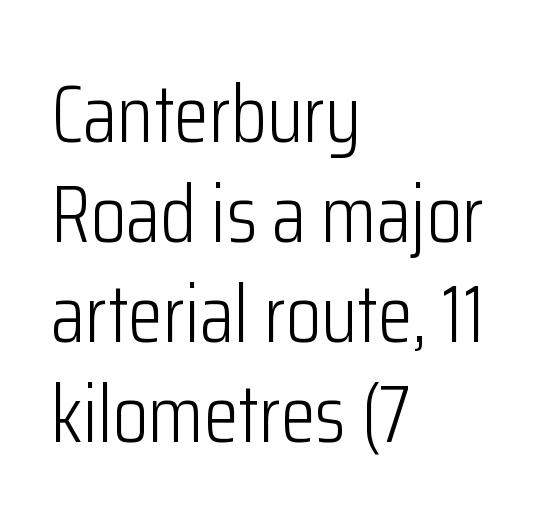
Q: Is the text bold? A: No.
Q: Is the text italic (slanted)? A: No, it is upright.
Q: Is the typeface a serif or a sans-serif typeface? A: Sans-serif.
Q: Is the text underlined? A: No.
Q: How is the paragraph aligned? A: Left-aligned.
Q: Is the spacing between letters normal or unusually wide? A: Normal.
Q: Is the spacing between lines tight, normal or loose? A: Normal.
Q: Width (condensed, normal, or wide)? A: Condensed.
Q: Stroke contrast? A: Low.
Q: x-height? A: Medium.
Q: Monospaced? A: No.
